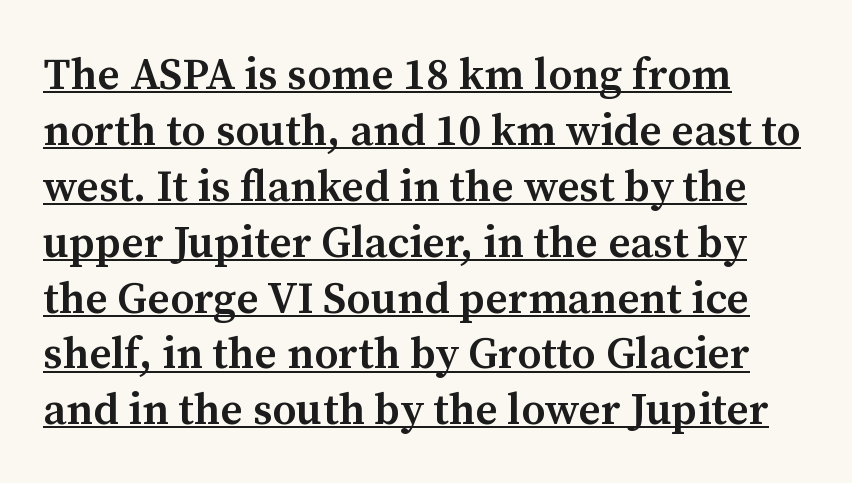
The letters advance in unequal steps, a hallmark of proportional type. In terms of letterform style, serifs are clearly present. Quick note: interline space is typical. The line texture is even and compact thanks to regular tracking. Does the weight exceed regular? Yes, but only to semibold. This rendering features underlined lettering.
